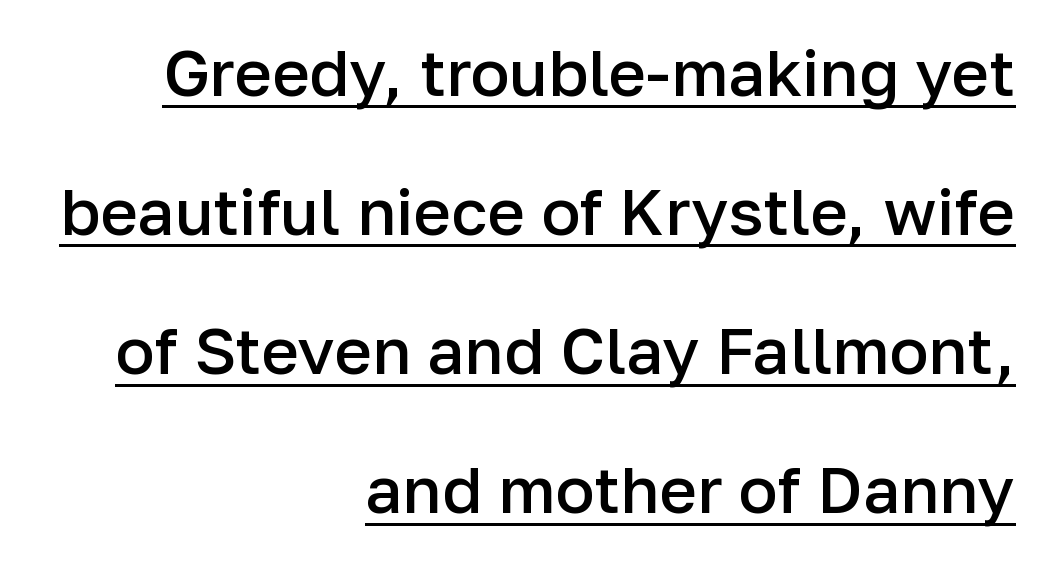
{"serif": "no", "italic": "no", "bold": "semi", "weight": "semibold", "width": "normal", "stroke_contrast": "low", "x_height": "medium", "monospaced": "no", "underline": "yes", "align": "right", "line_spacing": "loose", "line_spacing_ratio": 2.14, "letter_spacing": "normal", "letter_spacing_em": 0.0, "glyph_px": 65}
